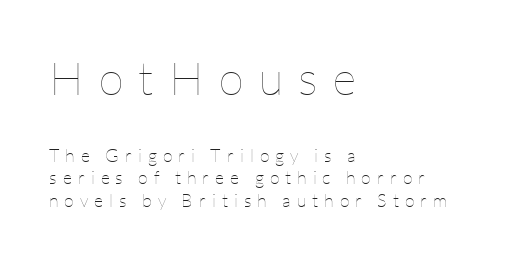
Q: Is the text bold? A: No.
Q: Is the text italic (slanted)? A: No, it is upright.
Q: Is the text underlined? A: No.
Q: How is the paragraph aligned? A: Left-aligned.
Q: Is the spacing between letters normal or unusually wide? A: Unusually wide.
Q: Is the spacing between lines tight, normal or loose? A: Normal.
Q: Which block of text is set in a larger size, the first (top) or the second (bottom)? A: The first (top) one.
Q: Width (condensed, normal, or wide)? A: Normal.
Q: Stroke contrast? A: Low.
Q: x-height? A: Medium.
Q: Monospaced? A: No.
